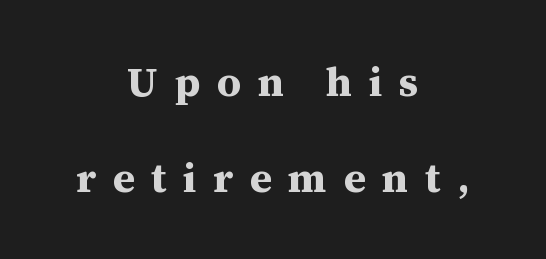
The rendering uses natural spacing where letterforms have individual widths. The rendering positions every line midway between the sides. A clean baseline with only descenders dipping below it. You'd pick this weight for a headline — it's a proper bold.
